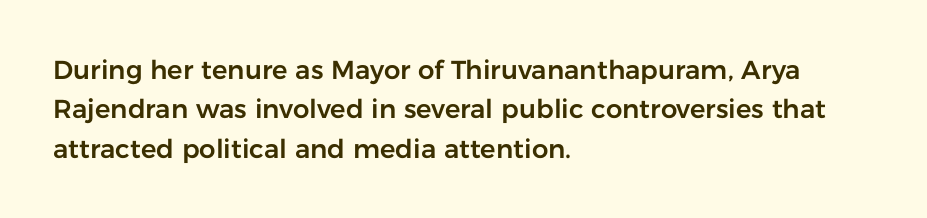
The image shows 26 px text type, upright; set left-aligned, normal line spacing (1.51x), normal letter spacing, not underlined.
